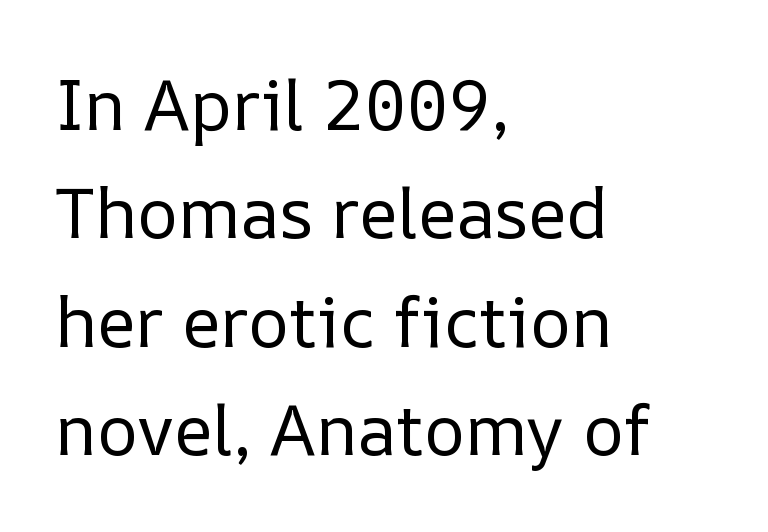
{"italic": "no", "bold": "no", "weight": "regular", "width": "normal", "stroke_contrast": "low", "x_height": "medium", "monospaced": "no", "underline": "no", "align": "left", "line_spacing": "normal", "line_spacing_ratio": 1.55, "letter_spacing": "normal", "letter_spacing_em": 0.0, "glyph_px": 70}
